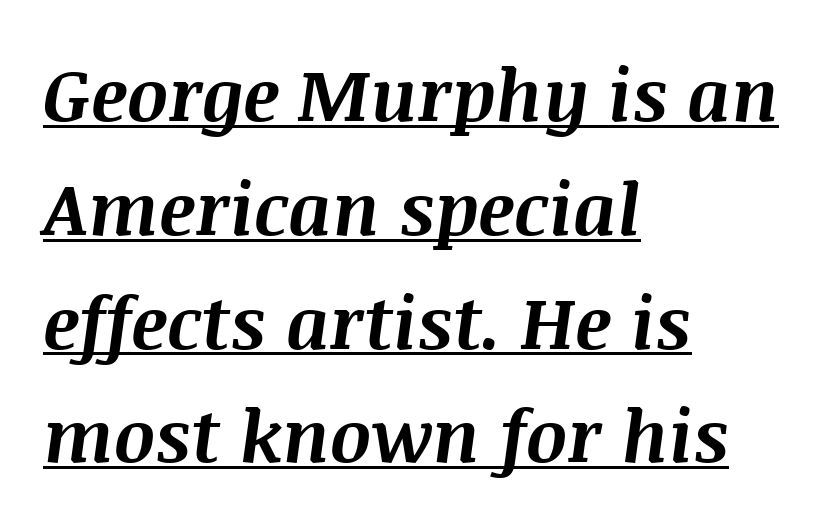
{"italic": "yes", "lean": "right", "slant_degrees": 8, "bold": "yes", "weight": "bold", "width": "normal", "stroke_contrast": "medium", "x_height": "large", "monospaced": "no", "underline": "yes", "align": "left", "line_spacing": "normal", "line_spacing_ratio": 1.58, "letter_spacing": "normal", "letter_spacing_em": 0.0, "glyph_px": 72}
